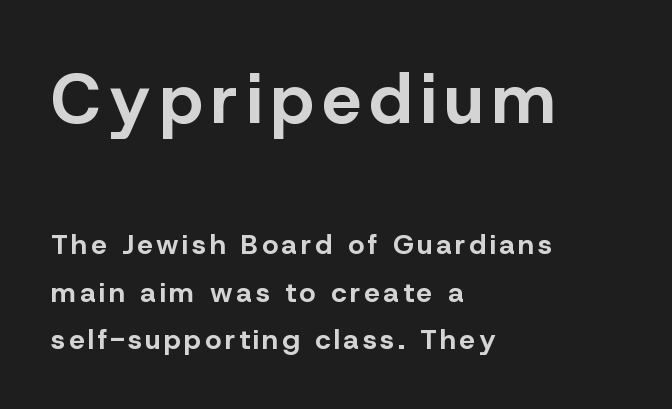
Descenders hang freely into open space. The glyphs in this specimen are sans serif. Line beginnings align vertically; line endings do not. These lines are rendered in a variable-pitch font. The rendering uses a bold face; every stroke is thick and dark.
